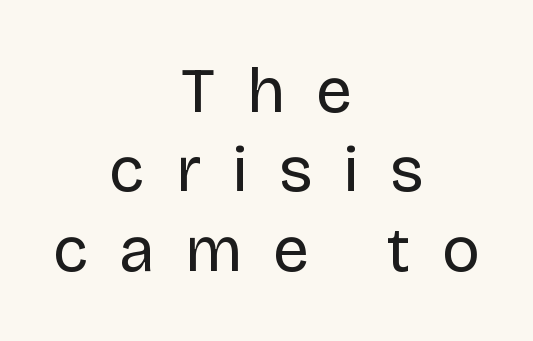
{"serif": "no", "italic": "no", "bold": "no", "weight": "regular", "width": "normal", "stroke_contrast": "low", "x_height": "large", "monospaced": "no", "underline": "no", "align": "center", "line_spacing_ratio": 1.24, "letter_spacing": "wide", "letter_spacing_em": 0.49, "glyph_px": 64}
